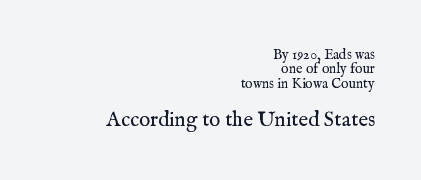
The image shows 21 px text type, upright; set right-aligned, tight line spacing (1.02x), normal letter spacing, not underlined; the second (bottom) block is 1.5x larger.
